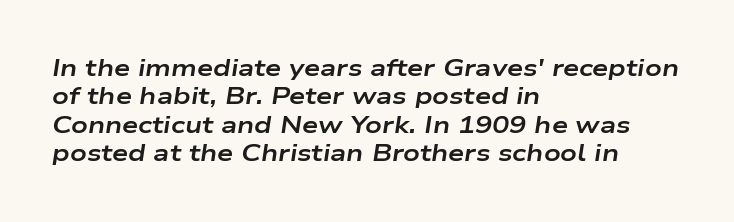
{"italic": "yes", "lean": "right", "slant_degrees": 9, "bold": "yes", "underline": "no", "align": "left", "line_spacing_ratio": 1.23, "letter_spacing": "normal", "letter_spacing_em": 0.0, "glyph_px": 23}
